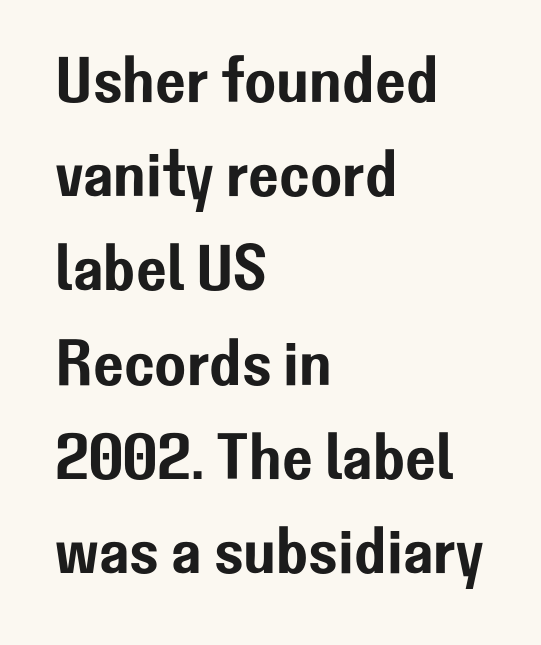
Q: Is the text italic (slanted)? A: No, it is upright.
Q: Is the typeface a serif or a sans-serif typeface? A: Sans-serif.
Q: Is the text underlined? A: No.
Q: How is the paragraph aligned? A: Left-aligned.
Q: Is the spacing between letters normal or unusually wide? A: Normal.
Q: Is the spacing between lines tight, normal or loose? A: Normal.
Q: Width (condensed, normal, or wide)? A: Normal.
Q: Stroke contrast? A: Low.
Q: x-height? A: Medium.
Q: Monospaced? A: No.
